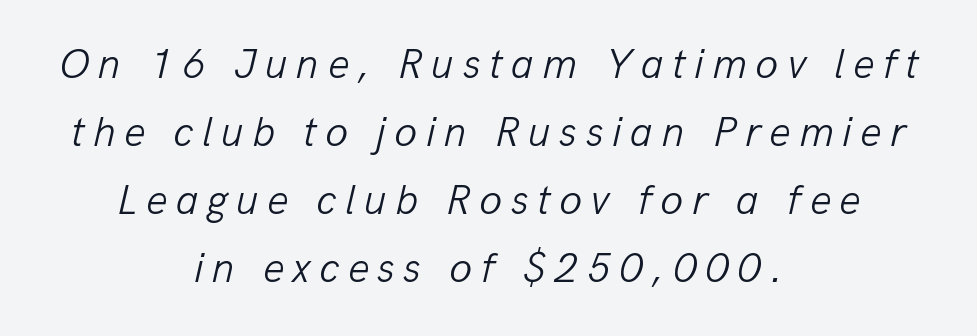
The image shows 42 px light type, italic (leaning right); set centered, normal line spacing (1.62x), unusually wide letter spacing (+0.2 em), not underlined; low stroke contrast and a medium x-height.
